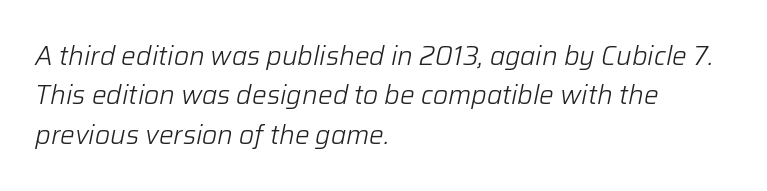
Bold? No — there's no thickening of the strokes. Is the type slanted? Yes — the strokes lean at a clear angle. The paragraph has a hard left edge and a soft right edge. The string is rendered with underlining switched off. The vertical gap from one line to the next is medium.
